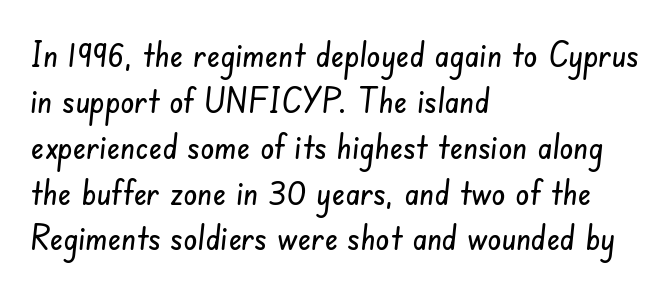
{"serif": "no", "width": "condensed", "stroke_contrast": "low", "x_height": "small", "monospaced": "no", "underline": "no", "align": "left", "line_spacing": "normal", "line_spacing_ratio": 1.31, "letter_spacing": "normal", "letter_spacing_em": 0.0, "glyph_px": 35}
